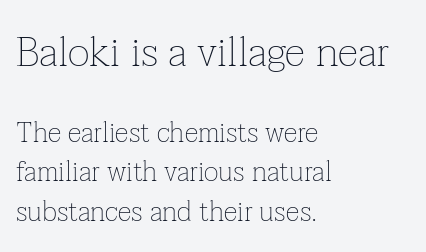
The image shows 42 px thin serif type, upright; set left-aligned, normal line spacing (1.41x), normal letter spacing, not underlined; the first (top) block is 1.5x larger; low stroke contrast and a medium x-height.
